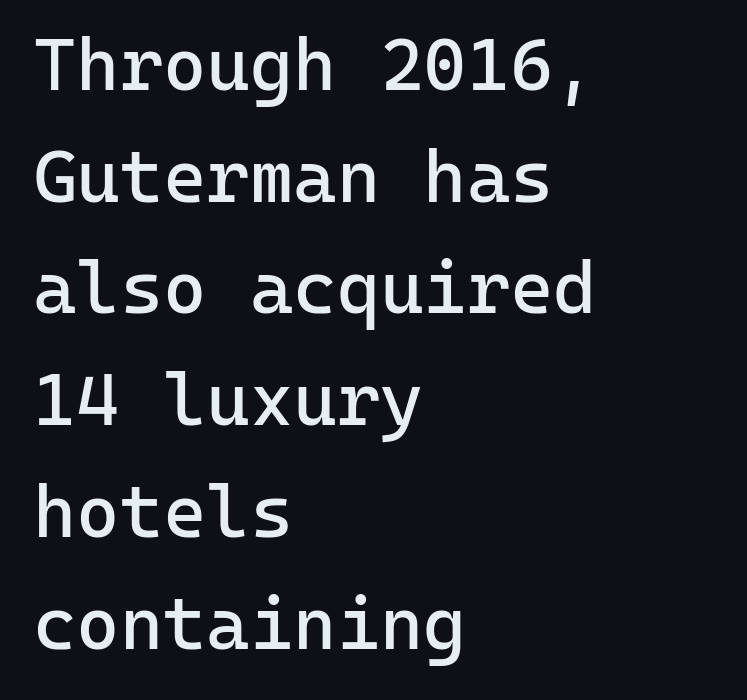
Q: Is the text bold? A: No.
Q: Is the text italic (slanted)? A: No, it is upright.
Q: Is the typeface a serif or a sans-serif typeface? A: Sans-serif.
Q: Is the text underlined? A: No.
Q: How is the paragraph aligned? A: Left-aligned.
Q: Is the spacing between letters normal or unusually wide? A: Normal.
Q: Is the spacing between lines tight, normal or loose? A: Normal.
Q: Width (condensed, normal, or wide)? A: Normal.
Q: Stroke contrast? A: Low.
Q: x-height? A: Medium.
Q: Monospaced? A: Yes.
